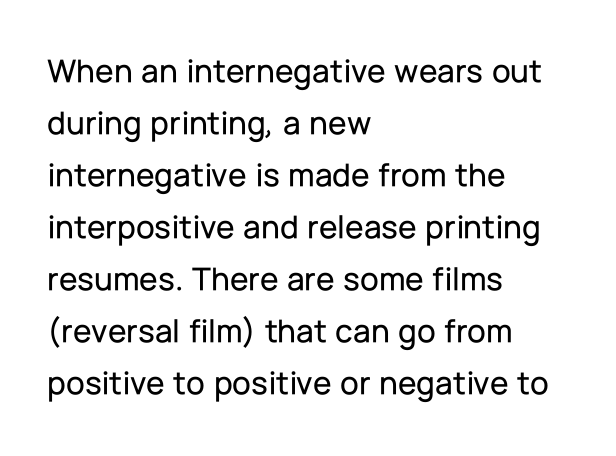
Q: Is the text italic (slanted)? A: No, it is upright.
Q: Is the typeface a serif or a sans-serif typeface? A: Sans-serif.
Q: Is the text underlined? A: No.
Q: How is the paragraph aligned? A: Left-aligned.
Q: Is the spacing between letters normal or unusually wide? A: Normal.
Q: Is the spacing between lines tight, normal or loose? A: Normal.
Q: Width (condensed, normal, or wide)? A: Normal.
Q: Stroke contrast? A: Low.
Q: x-height? A: Medium.
Q: Monospaced? A: No.
